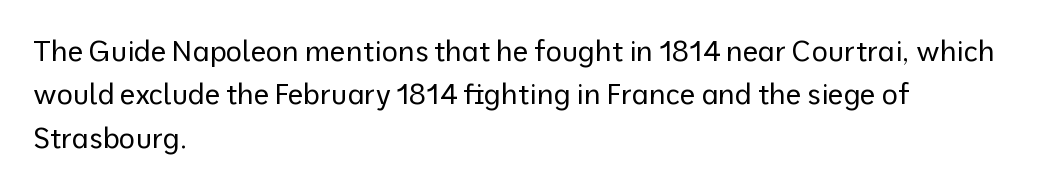
{"serif": "no", "italic": "no", "bold": "no", "weight": "regular", "width": "normal", "stroke_contrast": "low", "x_height": "medium", "monospaced": "no", "underline": "no", "align": "left", "line_spacing": "normal", "line_spacing_ratio": 1.55, "letter_spacing": "normal", "letter_spacing_em": 0.0, "glyph_px": 28}
